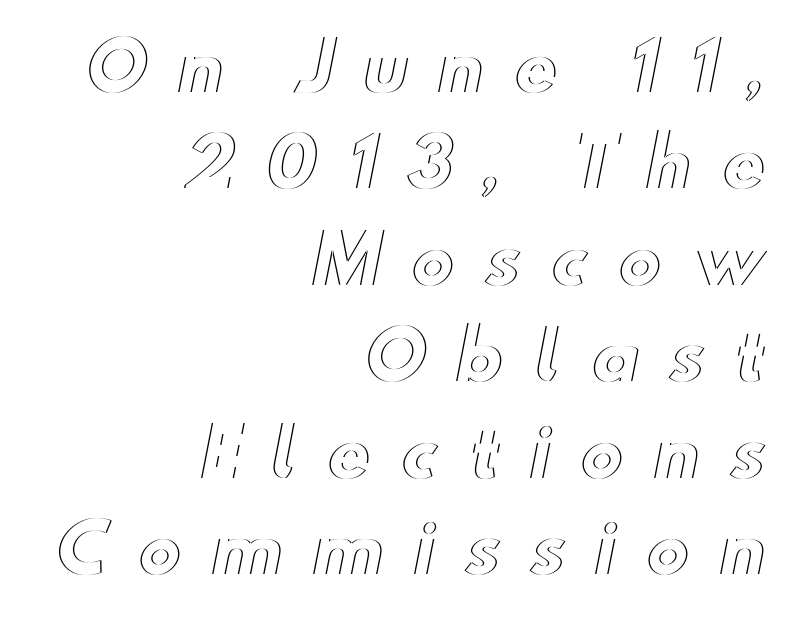
The image shows 67 px wide type; set right-aligned, normal line spacing (1.44x), unusually wide letter spacing (+0.43 em), not underlined; a small x-height.
